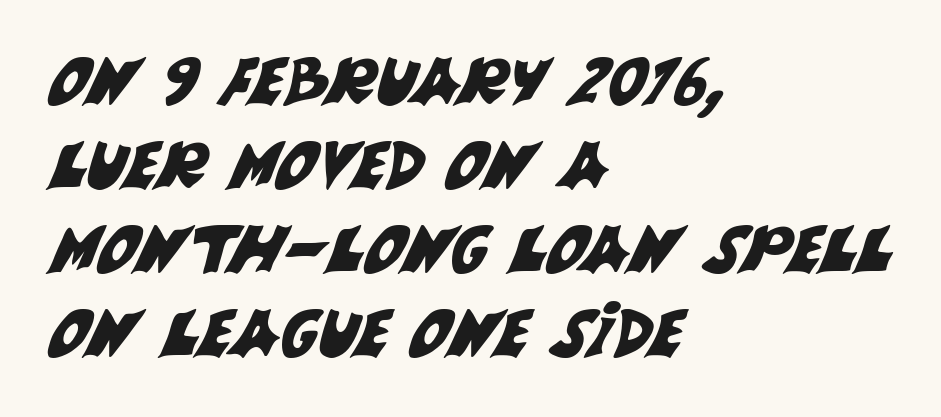
Default kerning and tracking; the words read as compact shapes. The passage shown is typed in a proportional face where columns would drift. This rendering features lettering with no underline. Reading down the block, your eye returns to a fixed left position each line. Does the leading feel generous? No, just average. The passage shown is typeset with a sans-serif family.
